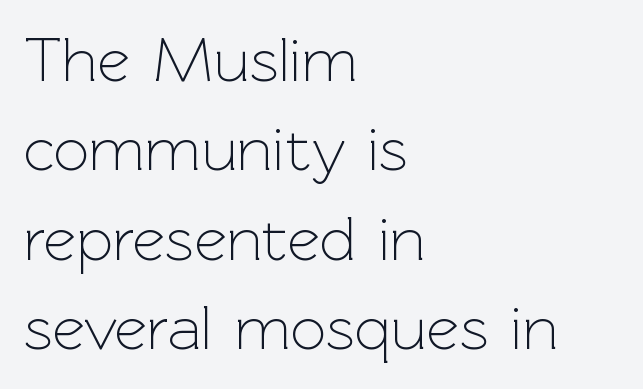
The image shows 63 px light sans-serif type, upright; set left-aligned, normal line spacing (1.42x), normal letter spacing, not underlined; a medium x-height.
